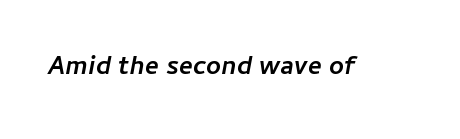
Q: Is the text bold? A: Yes.
Q: Is the text italic (slanted)? A: Yes, it leans right by about 11 degrees.
Q: Is the text underlined? A: No.
Q: Is the spacing between letters normal or unusually wide? A: Normal.
